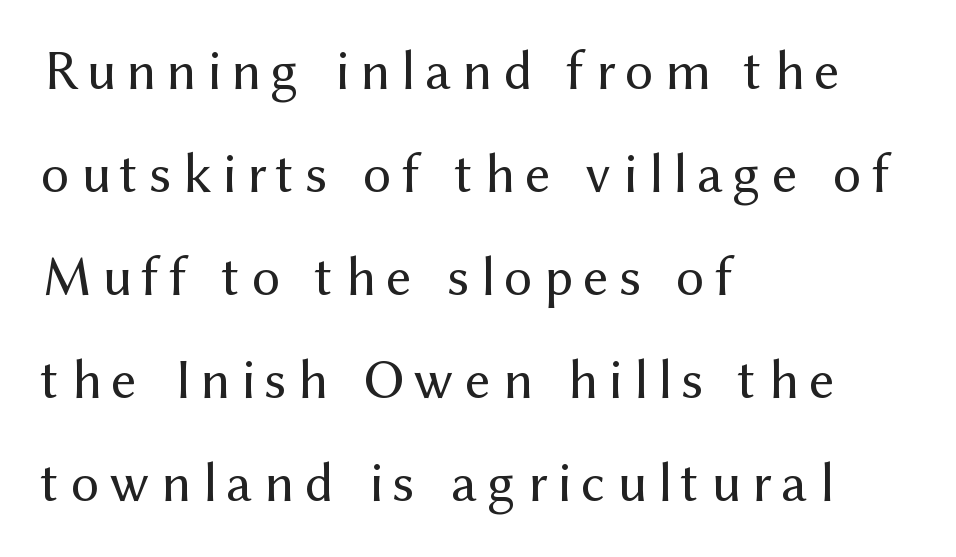
{"serif": "no", "italic": "no", "bold": "no", "weight": "regular", "width": "normal", "stroke_contrast": "medium", "x_height": "medium", "monospaced": "no", "underline": "no", "align": "left", "line_spacing_ratio": 1.84, "glyph_px": 56}
